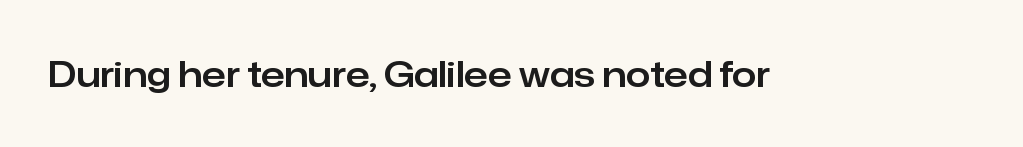
The words here are not underlined. Posture: upright roman. Each letter's strokes conclude bluntly, with no projecting serifs. Spacing between characters is what you'd get straight out of the box.
